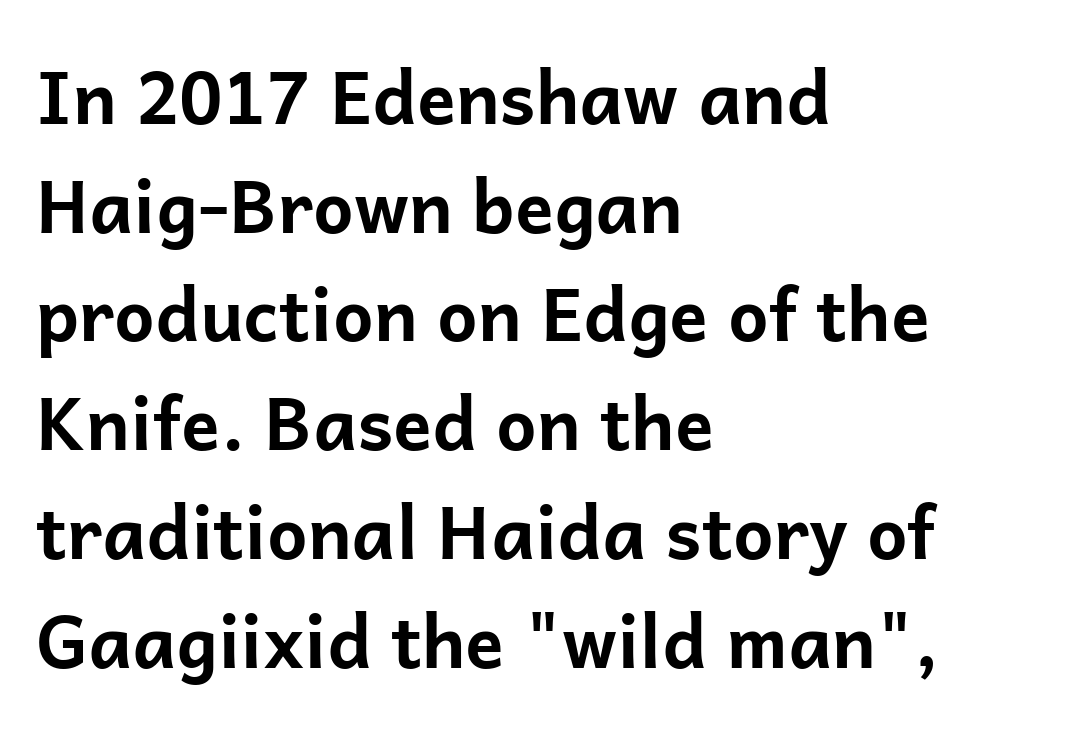
Q: Is the text bold? A: Yes.
Q: Is the text italic (slanted)? A: No, it is upright.
Q: Is the typeface a serif or a sans-serif typeface? A: Sans-serif.
Q: Is the text underlined? A: No.
Q: How is the paragraph aligned? A: Left-aligned.
Q: Is the spacing between letters normal or unusually wide? A: Normal.
Q: Is the spacing between lines tight, normal or loose? A: Normal.
Q: Width (condensed, normal, or wide)? A: Normal.
Q: Stroke contrast? A: Low.
Q: x-height? A: Medium.
Q: Monospaced? A: No.
